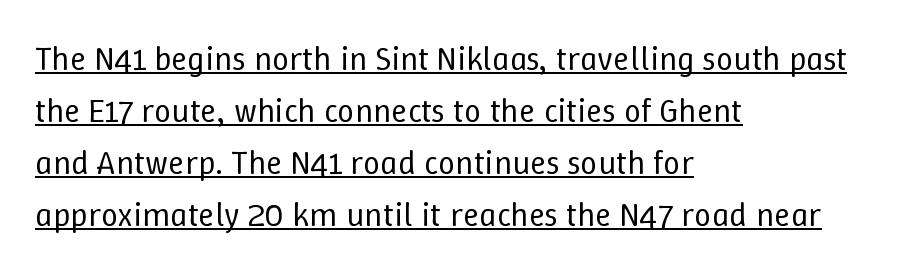
{"italic": "no", "bold": "no", "weight": "regular", "width": "normal", "stroke_contrast": "low", "x_height": "medium", "monospaced": "no", "underline": "yes", "align": "left", "line_spacing": "normal", "line_spacing_ratio": 1.53, "letter_spacing": "normal", "letter_spacing_em": 0.0, "glyph_px": 34}
